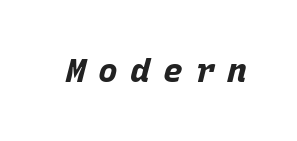
The rendering inserts visible extra space after every character. The strip under each line holds only bare page. Emphasis by weight is at full strength: bold. Think of a typewriter: that constant character pitch is what you see here.
